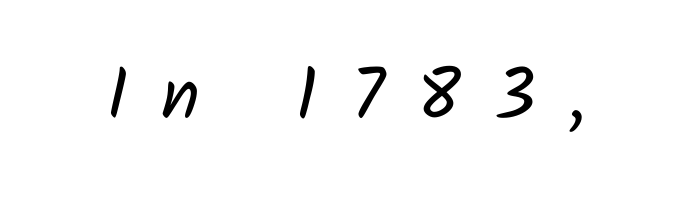
{"serif": "no", "bold": "no", "weight": "regular", "width": "normal", "stroke_contrast": "low", "x_height": "medium", "monospaced": "no", "underline": "no", "letter_spacing": "wide", "letter_spacing_em": 0.45, "glyph_px": 73}
